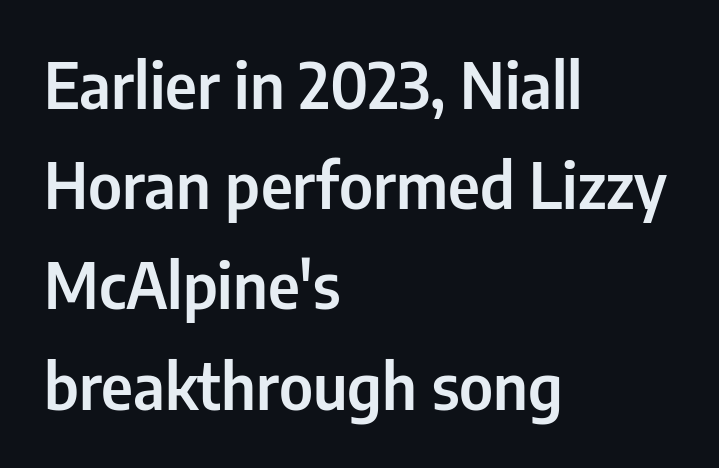
The image shows 63 px condensed sans-serif type, upright; set left-aligned, normal line spacing (1.59x), normal letter spacing, not underlined; low stroke contrast and a medium x-height.
